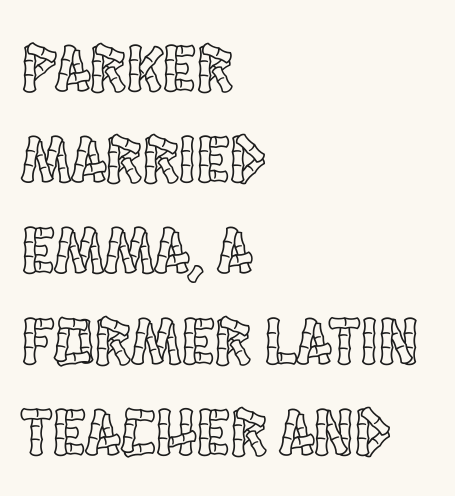
The image shows 68 px condensed type, upright; set left-aligned, normal line spacing (1.34x), normal letter spacing, not underlined; a large x-height.
